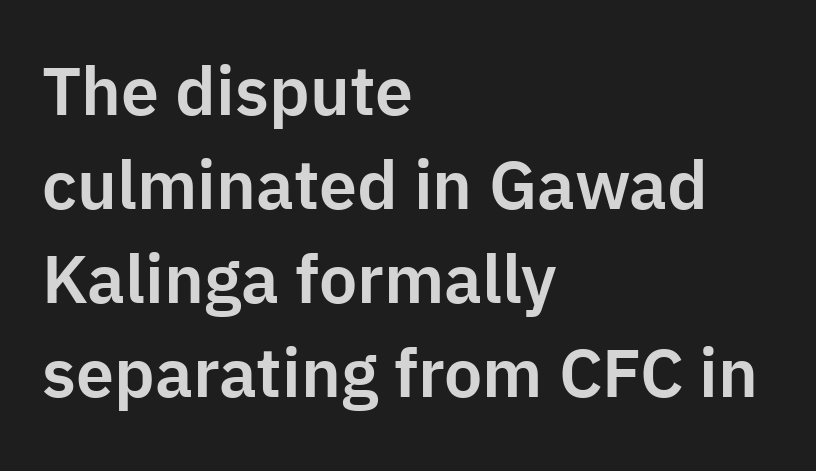
{"serif": "no", "italic": "no", "width": "normal", "stroke_contrast": "low", "x_height": "medium", "monospaced": "no", "underline": "no", "align": "left", "line_spacing": "normal", "line_spacing_ratio": 1.38, "letter_spacing": "normal", "letter_spacing_em": 0.0, "glyph_px": 68}
